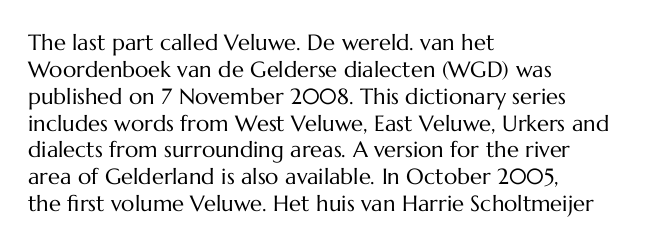
Q: Is the text bold? A: No.
Q: Is the text italic (slanted)? A: No, it is upright.
Q: Is the text underlined? A: No.
Q: How is the paragraph aligned? A: Left-aligned.
Q: Is the spacing between letters normal or unusually wide? A: Normal.
